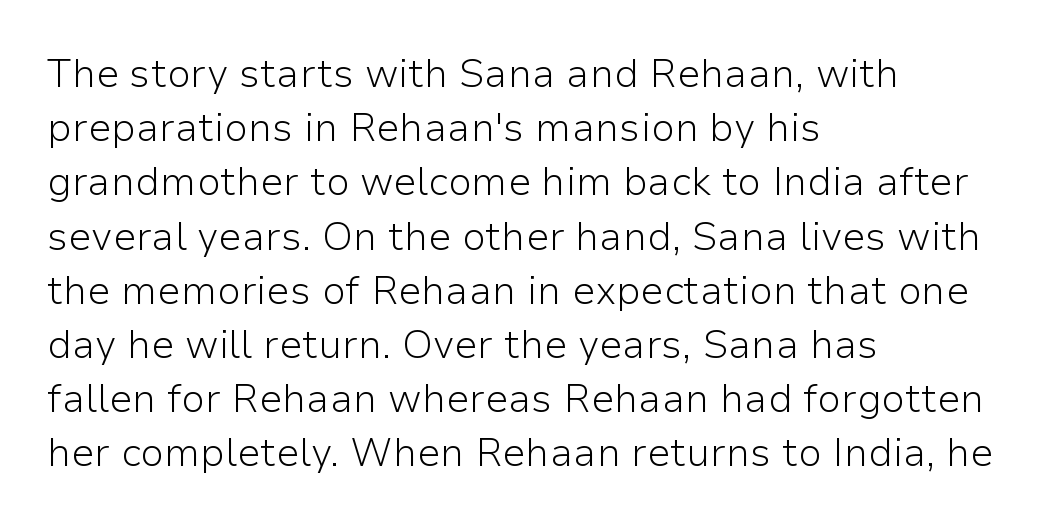
{"serif": "no", "italic": "no", "bold": "no", "weight": "light", "width": "normal", "stroke_contrast": "low", "x_height": "medium", "monospaced": "no", "underline": "no", "align": "left", "line_spacing": "normal", "line_spacing_ratio": 1.39, "letter_spacing": "normal", "letter_spacing_em": 0.0, "glyph_px": 39}
